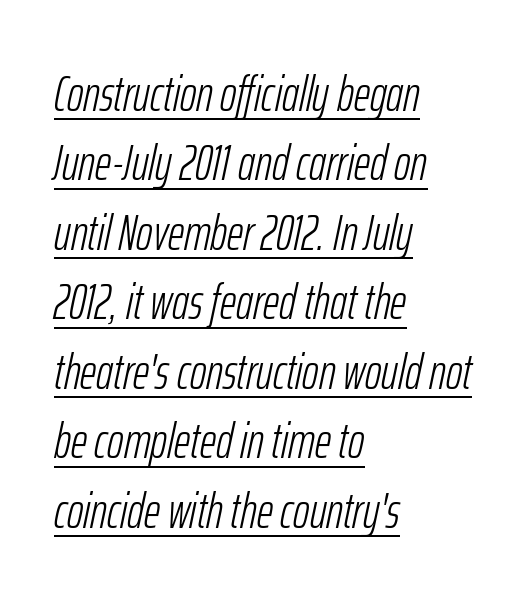
Regular leading. Italic: yes, the glyphs are oblique. The type is set solid horizontally, with unmodified tracking. Stems here are at most as thick as an everyday book face.
